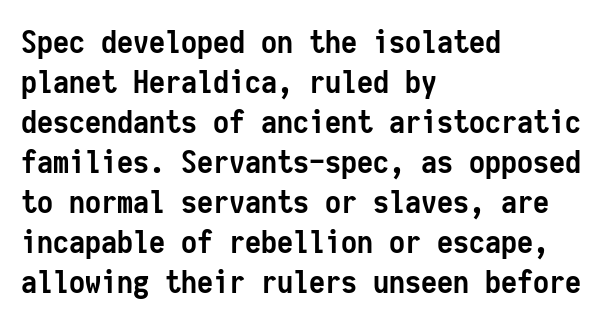
{"serif": "no", "italic": "no", "bold": "yes", "weight": "semibold", "width": "condensed", "stroke_contrast": "low", "x_height": "medium", "monospaced": "yes", "underline": "no", "align": "left", "line_spacing": "normal", "line_spacing_ratio": 1.25, "letter_spacing": "normal", "letter_spacing_em": 0.0, "glyph_px": 32}
